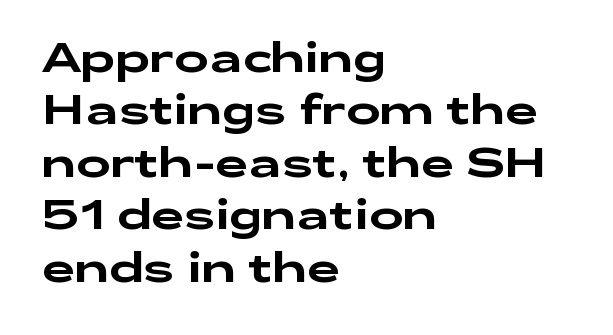
The image shows 41 px wide sans-serif type, upright; set left-aligned, normal line spacing (1.28x), normal letter spacing, not underlined; low stroke contrast and a medium x-height.
